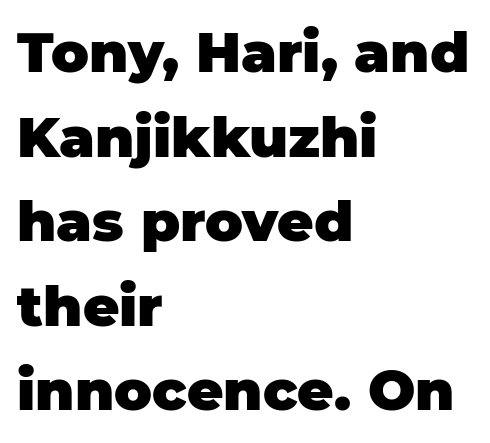
Q: Is the text bold? A: Yes.
Q: Is the text italic (slanted)? A: No, it is upright.
Q: Is the typeface a serif or a sans-serif typeface? A: Sans-serif.
Q: Is the text underlined? A: No.
Q: How is the paragraph aligned? A: Left-aligned.
Q: Is the spacing between letters normal or unusually wide? A: Normal.
Q: Is the spacing between lines tight, normal or loose? A: Normal.
Q: Width (condensed, normal, or wide)? A: Normal.
Q: Stroke contrast? A: Low.
Q: x-height? A: Large.
Q: Monospaced? A: No.
